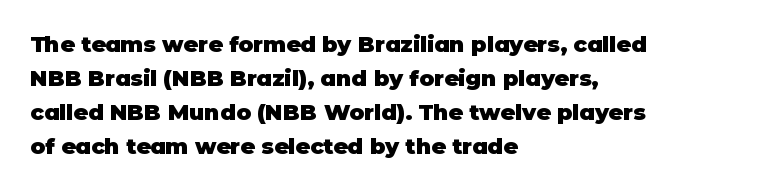
Q: Is the text bold? A: Yes.
Q: Is the text italic (slanted)? A: No, it is upright.
Q: Is the text underlined? A: No.
Q: How is the paragraph aligned? A: Left-aligned.
Q: Is the spacing between letters normal or unusually wide? A: Normal.
Q: Is the spacing between lines tight, normal or loose? A: Normal.
